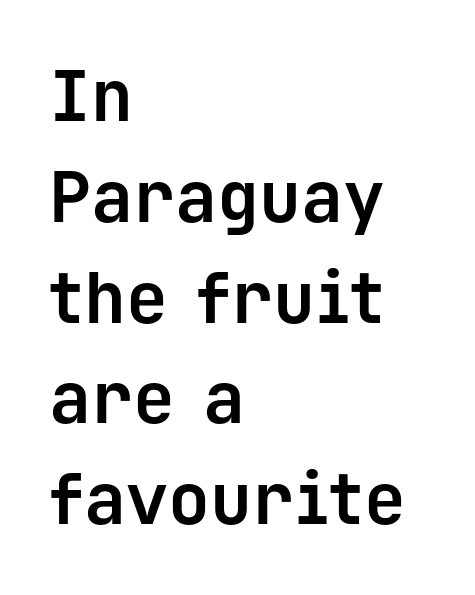
Heavy-handed strokes throughout: this text is bold. The line-height multiplier appears to be the usual default. The rendering anchors every line to the left-hand side. Beneath every word, the page is bare. Designer's note — italics off, roman on. The typeface chosen for these lines omits serifs.
